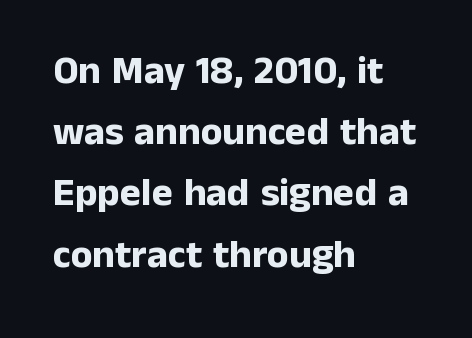
{"serif": "no", "italic": "no", "bold": "yes", "weight": "bold", "width": "normal", "stroke_contrast": "low", "x_height": "medium", "monospaced": "no", "underline": "no", "align": "left", "line_spacing": "normal", "line_spacing_ratio": 1.53, "letter_spacing": "normal", "letter_spacing_em": 0.0, "glyph_px": 40}
